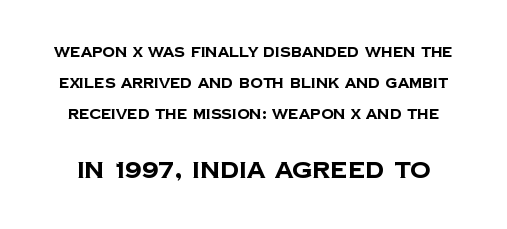
The image shows 23 px bold type; set loose line spacing (2.22x), normal letter spacing, not underlined; the second (bottom) block is 1.64x larger.
